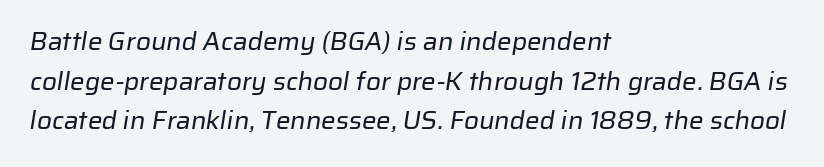
{"bold": "no", "underline": "no", "align": "left", "line_spacing": "normal", "line_spacing_ratio": 1.52, "letter_spacing": "normal", "letter_spacing_em": 0.0, "glyph_px": 26}
